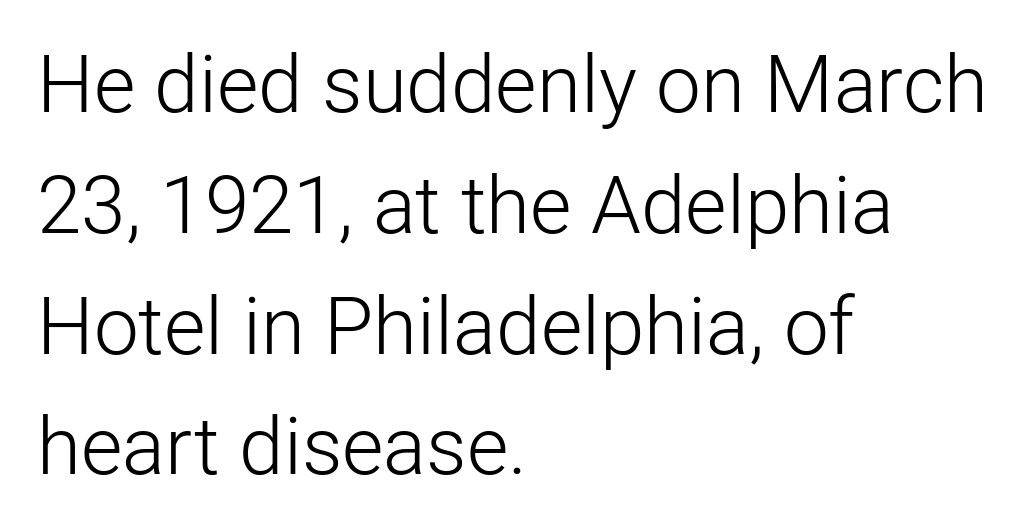
Q: Is the text bold? A: No.
Q: Is the text italic (slanted)? A: No, it is upright.
Q: Is the typeface a serif or a sans-serif typeface? A: Sans-serif.
Q: Is the text underlined? A: No.
Q: How is the paragraph aligned? A: Left-aligned.
Q: Is the spacing between letters normal or unusually wide? A: Normal.
Q: Is the spacing between lines tight, normal or loose? A: Normal.
Q: Width (condensed, normal, or wide)? A: Normal.
Q: Stroke contrast? A: Low.
Q: x-height? A: Medium.
Q: Monospaced? A: No.
